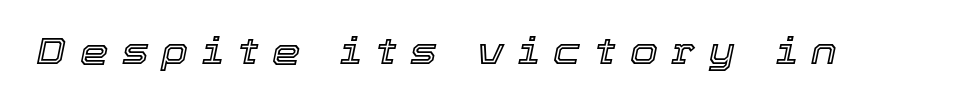
Q: Is the text italic (slanted)? A: Yes, it leans right by about 12 degrees.
Q: Is the text underlined? A: No.
Q: Is the spacing between letters normal or unusually wide? A: Unusually wide.
Q: Width (condensed, normal, or wide)? A: Normal.
Q: x-height? A: Medium.
Q: Monospaced? A: No.
